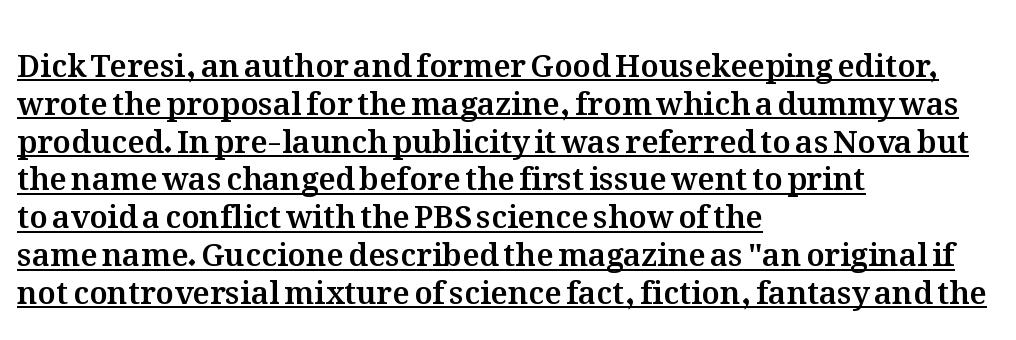
Q: Is the text italic (slanted)? A: No, it is upright.
Q: Is the text underlined? A: Yes.
Q: How is the paragraph aligned? A: Left-aligned.
Q: Is the spacing between letters normal or unusually wide? A: Normal.
Q: Width (condensed, normal, or wide)? A: Normal.
Q: Stroke contrast? A: Medium.
Q: x-height? A: Medium.
Q: Monospaced? A: No.
